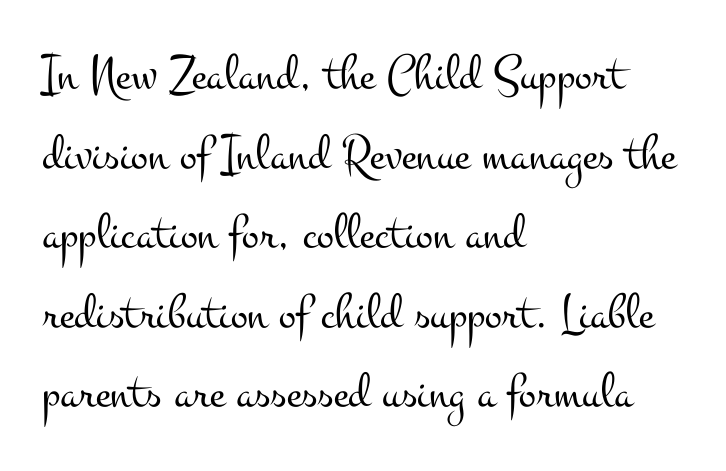
The image shows 51 px light, wide type; set left-aligned, normal line spacing (1.56x), normal letter spacing, not underlined; medium stroke contrast and a small x-height.
